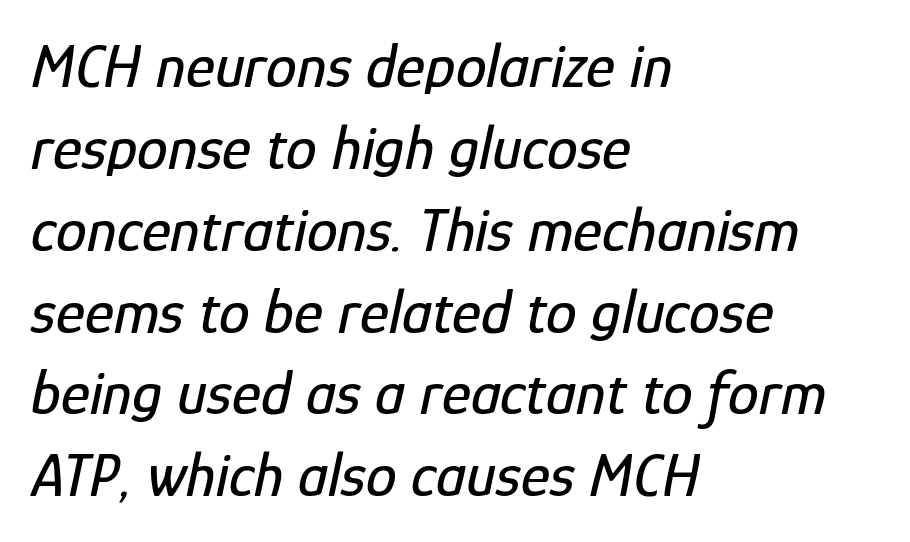
The image shows 62 px condensed type, italic (leaning right); set left-aligned, normal line spacing (1.32x), normal letter spacing, not underlined; low stroke contrast and a medium x-height.
